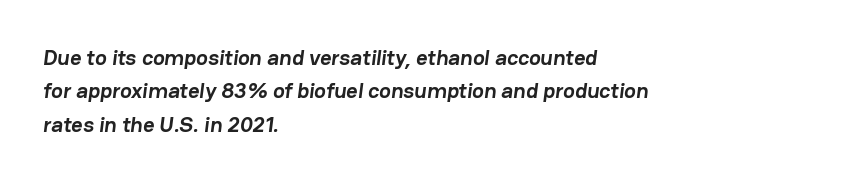
Q: Is the text bold? A: Yes.
Q: Is the text underlined? A: No.
Q: How is the paragraph aligned? A: Left-aligned.
Q: Is the spacing between letters normal or unusually wide? A: Normal.
Q: Is the spacing between lines tight, normal or loose? A: Normal.
